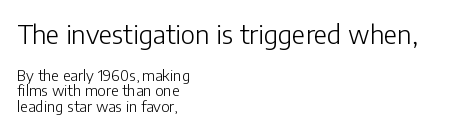
{"italic": "no", "bold": "no", "underline": "no", "align": "left", "line_spacing": "tight", "line_spacing_ratio": 1.04, "letter_spacing": "normal", "letter_spacing_em": 0.0, "larger_block": "first", "size_ratio": 1.73, "glyph_px": 26}
